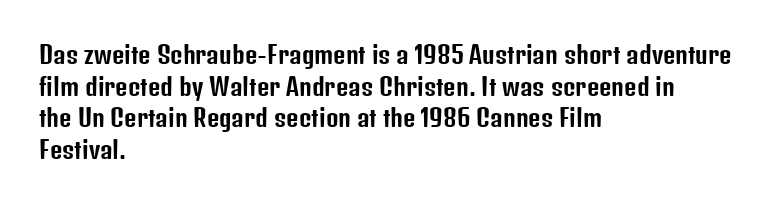
The letterforms sit shoulder to shoulder at normal distance. In terms of leading, this rendering sits right in the middle. The rendering anchors every line to the left-hand side. Style check: upright.
